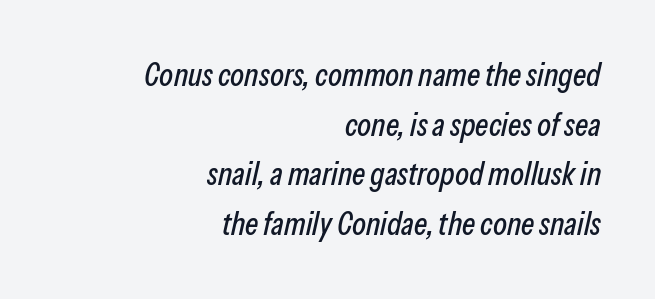
The image shows 32 px condensed type, italic (leaning right); set right-aligned, normal line spacing (1.55x), normal letter spacing, not underlined; low stroke contrast and a medium x-height.
